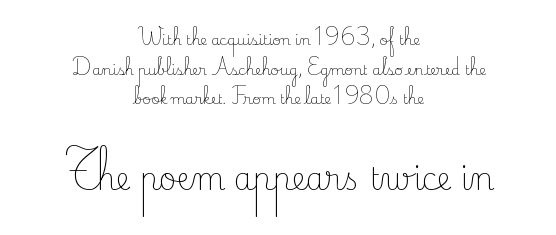
The image shows 30 px light serif type, upright; set centered, loose line spacing (2.11x), normal letter spacing, not underlined; the second (bottom) block is 2.14x larger; low stroke contrast and a small x-height.
